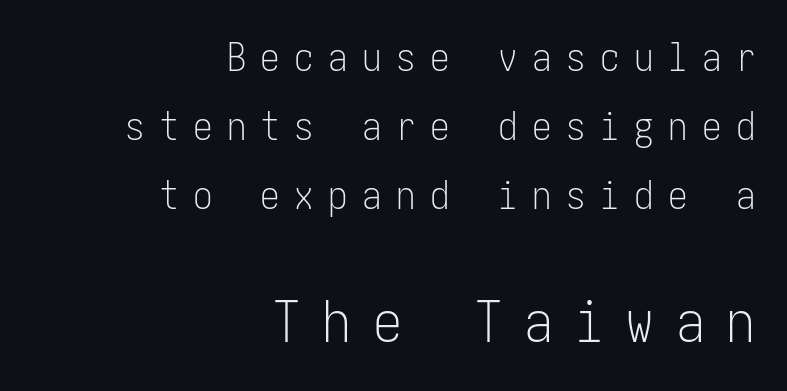
The lines in this sample share a right terminus and differ only in where they begin. The rendering inserts visible extra space after every character. Weight: not bold — regular or lighter. Are there feet on the stems? There aren't — it's a sans. Each row of text sits above clean, open space.
